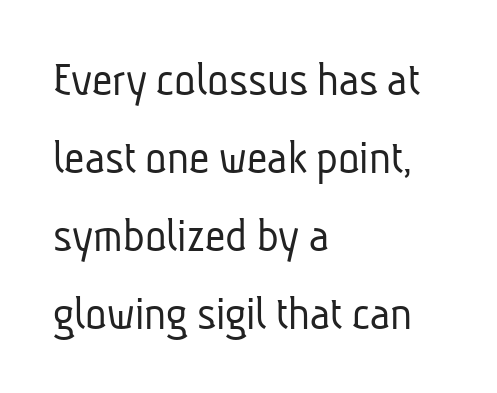
Q: Is the text bold? A: No.
Q: Is the typeface a serif or a sans-serif typeface? A: Sans-serif.
Q: Is the text underlined? A: No.
Q: How is the paragraph aligned? A: Left-aligned.
Q: Is the spacing between letters normal or unusually wide? A: Normal.
Q: Is the spacing between lines tight, normal or loose? A: Normal.
Q: Width (condensed, normal, or wide)? A: Condensed.
Q: Stroke contrast? A: Low.
Q: x-height? A: Medium.
Q: Monospaced? A: No.
